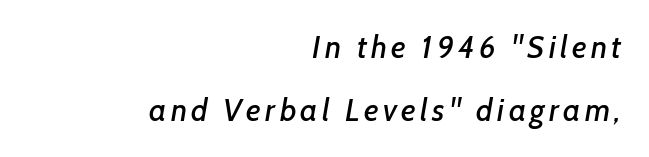
The image shows 31 px sans-serif type; set right-aligned, loose line spacing (2.03x), not underlined; low stroke contrast and a medium x-height.
